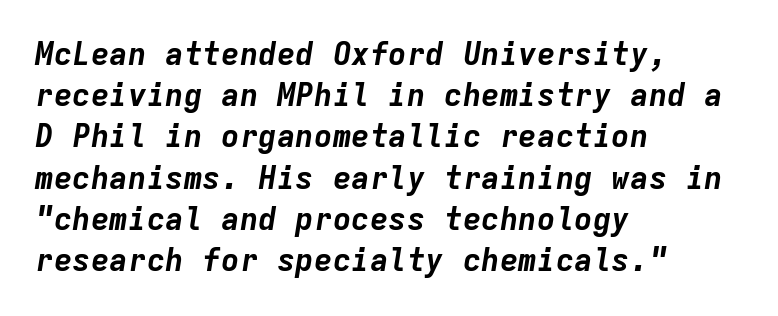
The image shows 31 px bold type, italic (leaning right), monospaced; set left-aligned, normal line spacing (1.33x), normal letter spacing, not underlined; low stroke contrast and a medium x-height.
